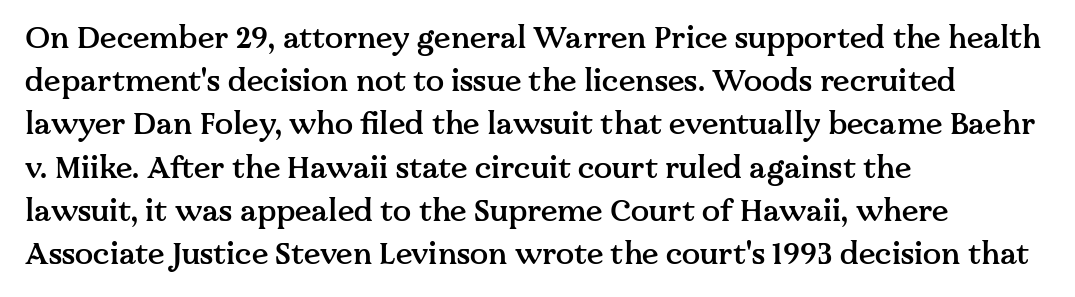
{"serif": "yes", "italic": "no", "bold": "semi", "weight": "semibold", "width": "normal", "stroke_contrast": "medium", "x_height": "medium", "monospaced": "no", "underline": "no", "align": "left", "line_spacing": "normal", "line_spacing_ratio": 1.44, "letter_spacing": "normal", "letter_spacing_em": 0.0, "glyph_px": 30}
